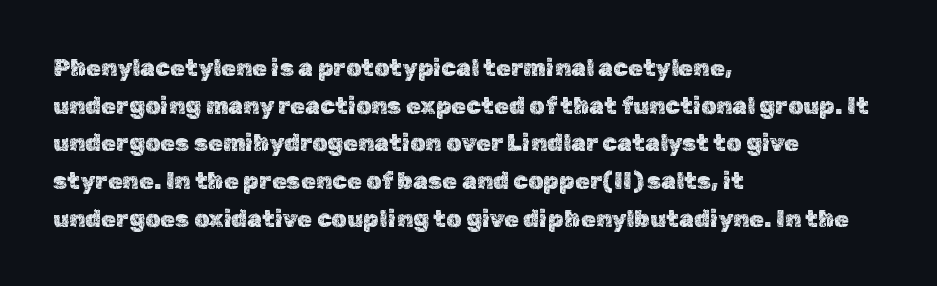
The image shows 24 px text type, upright; set left-aligned, normal line spacing (1.57x), normal letter spacing, not underlined.
